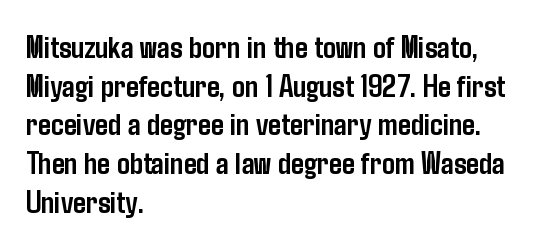
The image shows 32 px semibold, condensed sans-serif type, upright; set left-aligned, line spacing 1.21x, normal letter spacing, not underlined; low stroke contrast and a medium x-height.
